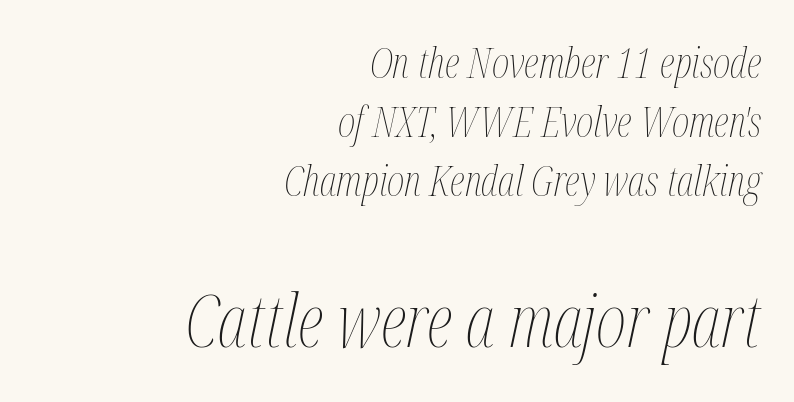
These glyphs show unthickened strokes, regular width or finer. The foot of each line stays bare and open. The more generous point size was reserved for the lower chunk. Varying glyph widths throughout — classic text-font behaviour.
